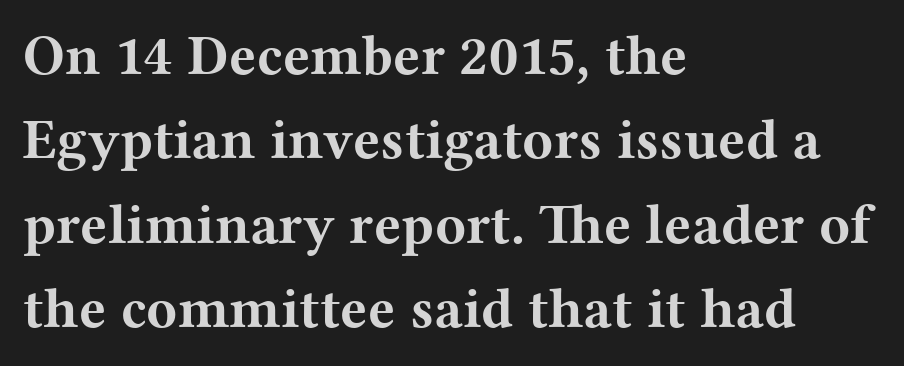
{"serif": "yes", "italic": "no", "bold": "yes", "weight": "bold", "width": "wide", "stroke_contrast": "medium", "x_height": "medium", "monospaced": "no", "underline": "no", "align": "left", "line_spacing": "normal", "line_spacing_ratio": 1.48, "letter_spacing": "normal", "letter_spacing_em": 0.0, "glyph_px": 57}
